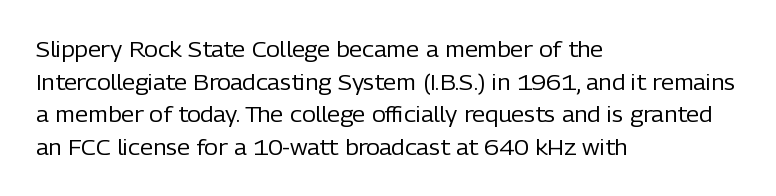
The image shows 21 px text type, upright; set left-aligned, normal line spacing (1.55x), normal letter spacing, not underlined.
